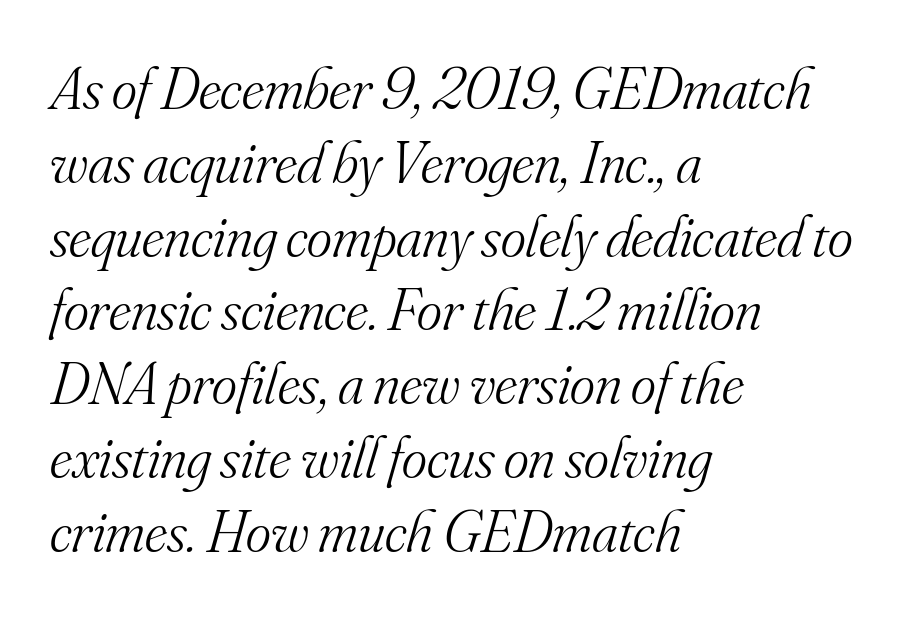
The image shows 60 px light serif type, italic (leaning right); set left-aligned, line spacing 1.23x, normal letter spacing, not underlined; medium stroke contrast and a small x-height.
